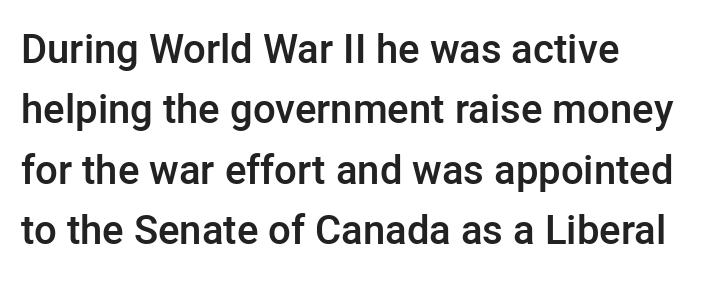
This is the regular roman posture of the typeface. Vertically, the passage feels balanced, rows spaced as you'd expect. Standard letterfit; no display-style spreading of the glyphs. A sans-serif font was chosen for this passage.
